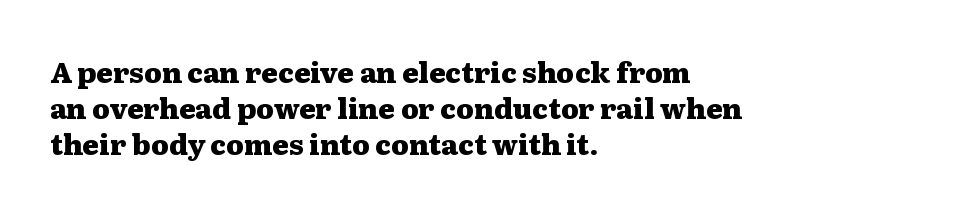
Is the letter spacing exaggerated? No — it looks like the ordinary default. Serifs: yes, visible at the terminals of the letterforms. These lines are rendered in a variable-pitch font. Honestly, the row spacing looks completely unremarkable. This is the regular roman posture of the typeface.
